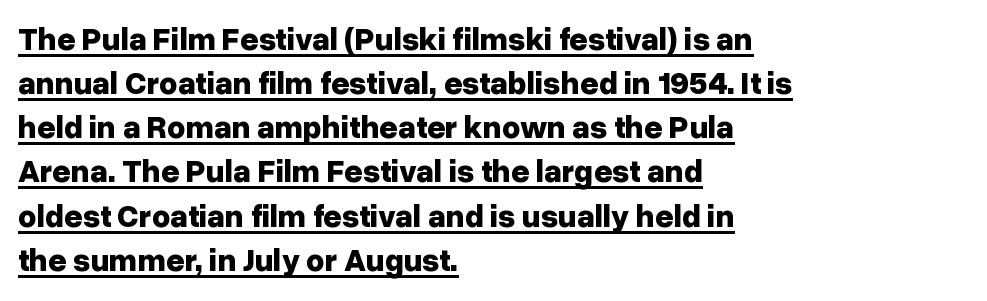
Each letter's strokes conclude bluntly, with no projecting serifs. Is there an underline? Yes — a line sits under the letters. The type is set solid horizontally, with unmodified tracking. Character widths vary here, with narrow letters taking less room than wide ones. One-word summary of the alignment: left. Style check: upright.
